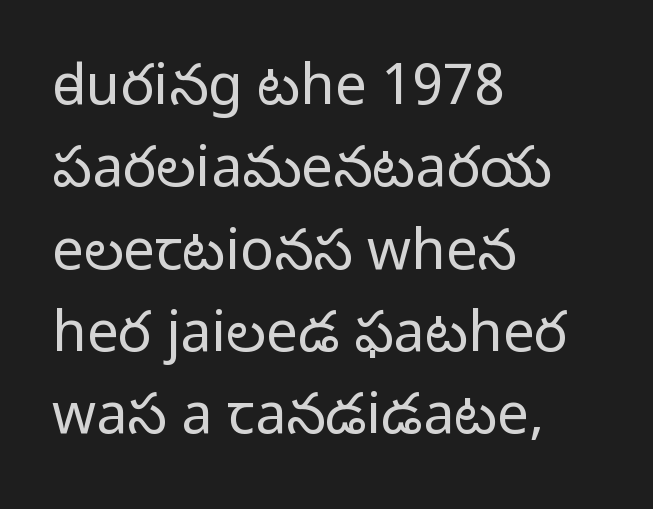
Q: Is the text bold? A: No.
Q: Is the text italic (slanted)? A: No, it is upright.
Q: Is the typeface a serif or a sans-serif typeface? A: Sans-serif.
Q: Is the text underlined? A: No.
Q: How is the paragraph aligned? A: Left-aligned.
Q: Is the spacing between letters normal or unusually wide? A: Normal.
Q: Is the spacing between lines tight, normal or loose? A: Normal.
Q: Width (condensed, normal, or wide)? A: Normal.
Q: Stroke contrast? A: Low.
Q: x-height? A: Medium.
Q: Monospaced? A: No.
